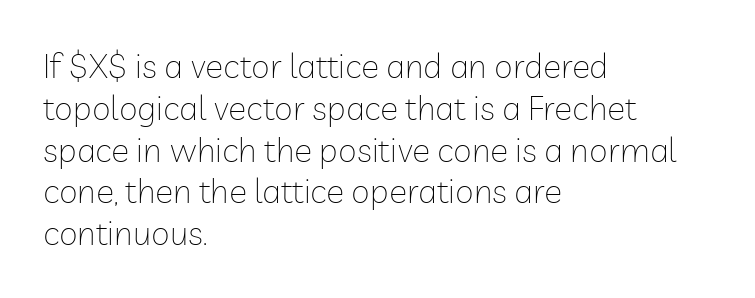
Q: Is the text bold? A: No.
Q: Is the text italic (slanted)? A: No, it is upright.
Q: Is the typeface a serif or a sans-serif typeface? A: Sans-serif.
Q: Is the text underlined? A: No.
Q: How is the paragraph aligned? A: Left-aligned.
Q: Is the spacing between letters normal or unusually wide? A: Normal.
Q: Width (condensed, normal, or wide)? A: Normal.
Q: Stroke contrast? A: Low.
Q: x-height? A: Medium.
Q: Monospaced? A: No.
